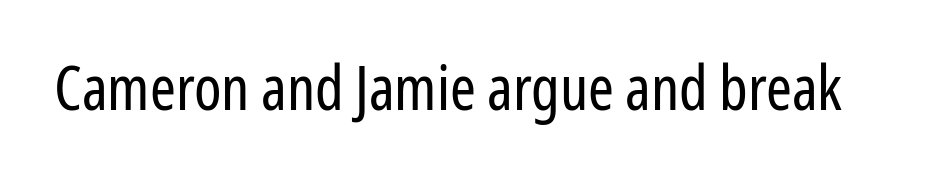
Are there feet on the stems? There aren't — it's a sans. The area under the type is left untouched. The specimen reads as upright at a glance. The letters advance in unequal steps, a hallmark of proportional type.
